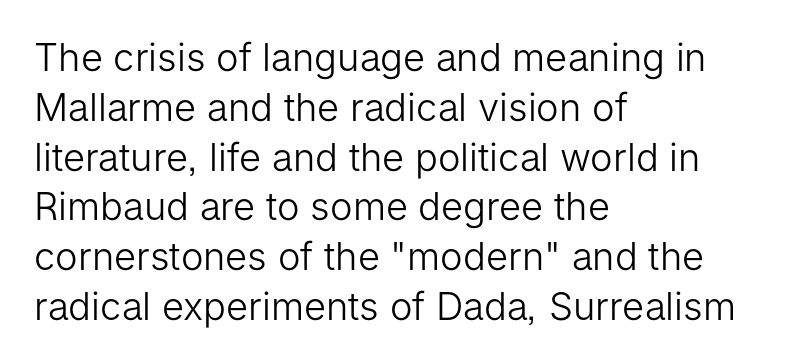
The image shows 38 px light sans-serif type, upright; set left-aligned, normal line spacing (1.31x), normal letter spacing, not underlined; low stroke contrast and a medium x-height.
